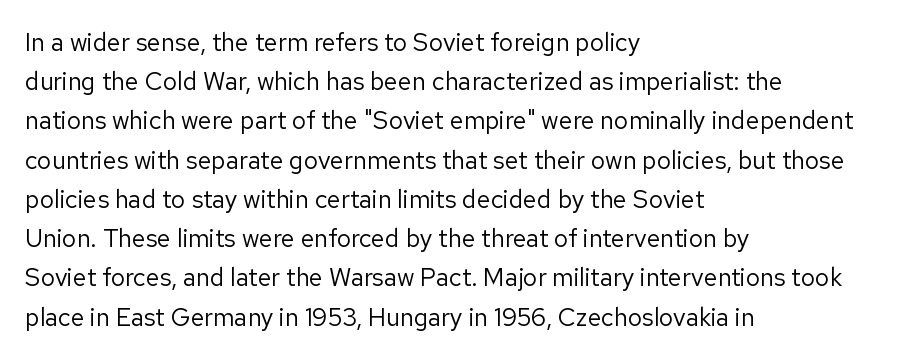
Q: Is the text bold? A: No.
Q: Is the text italic (slanted)? A: No, it is upright.
Q: Is the text underlined? A: No.
Q: How is the paragraph aligned? A: Left-aligned.
Q: Is the spacing between letters normal or unusually wide? A: Normal.
Q: Is the spacing between lines tight, normal or loose? A: Normal.
